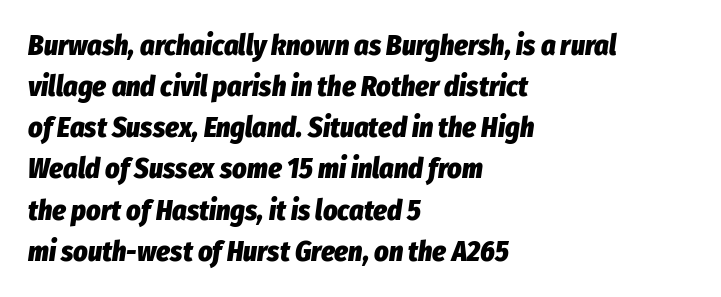
Q: Is the text bold? A: Yes.
Q: Is the text italic (slanted)? A: Yes, it leans right by about 8 degrees.
Q: Is the text underlined? A: No.
Q: How is the paragraph aligned? A: Left-aligned.
Q: Is the spacing between letters normal or unusually wide? A: Normal.
Q: Is the spacing between lines tight, normal or loose? A: Normal.
Q: Width (condensed, normal, or wide)? A: Condensed.
Q: Stroke contrast? A: Low.
Q: x-height? A: Medium.
Q: Monospaced? A: No.
